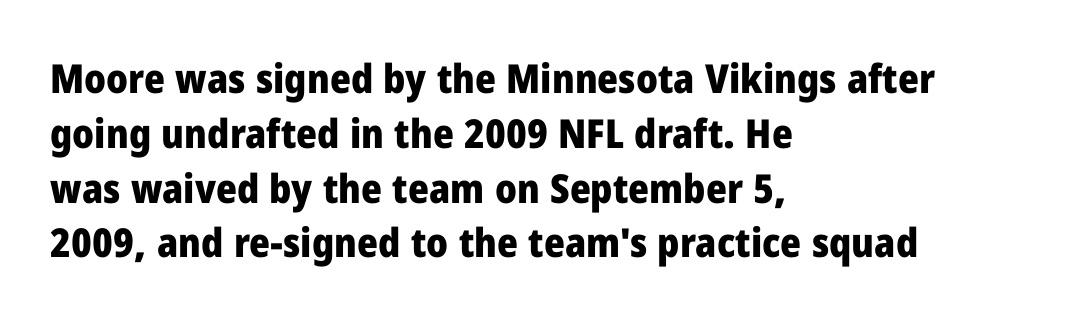
{"serif": "no", "italic": "no", "bold": "yes", "weight": "heavy", "width": "normal", "stroke_contrast": "low", "x_height": "medium", "monospaced": "no", "underline": "no", "align": "left", "line_spacing": "normal", "line_spacing_ratio": 1.37, "letter_spacing": "normal", "letter_spacing_em": 0.0, "glyph_px": 40}
